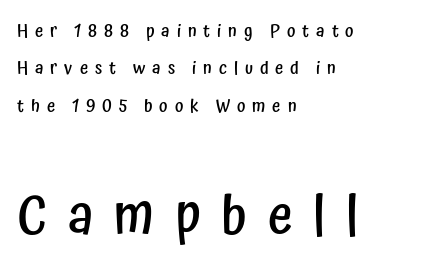
The image shows 54 px semibold, condensed sans-serif type, upright; set left-aligned, loose line spacing (2.08x), unusually wide letter spacing (+0.38 em), not underlined; the second (bottom) block is 3.0x larger; low stroke contrast and a medium x-height.
